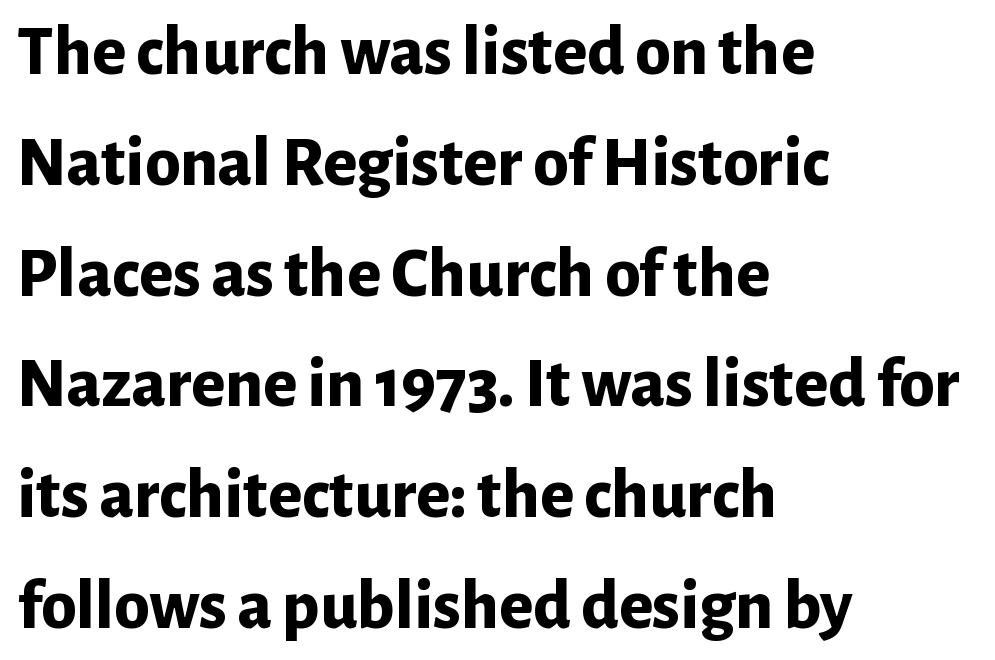
{"serif": "no", "italic": "no", "bold": "yes", "weight": "bold", "width": "normal", "stroke_contrast": "low", "x_height": "medium", "monospaced": "no", "underline": "no", "align": "left", "line_spacing": "normal", "line_spacing_ratio": 1.56, "letter_spacing": "normal", "letter_spacing_em": 0.0, "glyph_px": 71}
